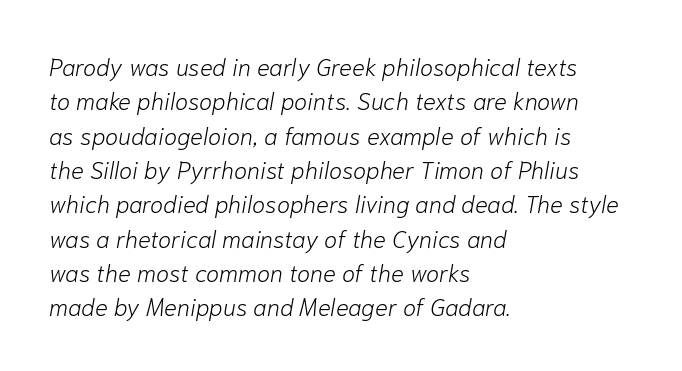
The designer left line spacing at the default. Would a proofreader flag this as italicized? Yes. Lines of text with bare space underneath. The passage shown is not bold in any degree. These lines stack with their left ends in a neat column.
